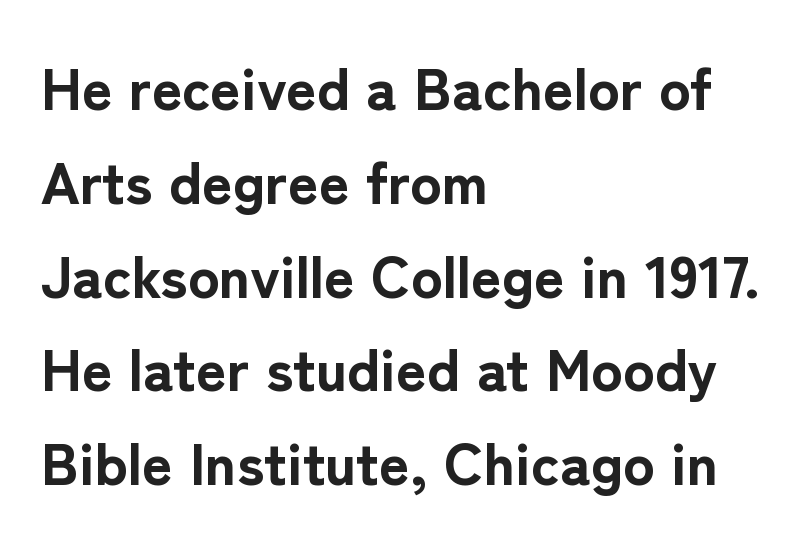
The passage shown is not underscored anywhere. Spacing between characters is what you'd get straight out of the box. Typeset ragged right — the left edge is the straight one. The passage shown is typed in a proportional face where columns would drift.
